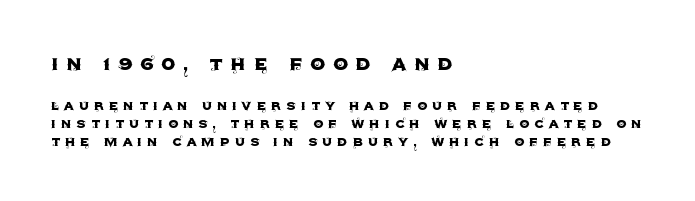
Q: Is the text italic (slanted)? A: No, it is upright.
Q: Is the text underlined? A: No.
Q: How is the paragraph aligned? A: Left-aligned.
Q: Is the spacing between letters normal or unusually wide? A: Unusually wide.
Q: Is the spacing between lines tight, normal or loose? A: Tight.
Q: Which block of text is set in a larger size, the first (top) or the second (bottom)? A: The first (top) one.
